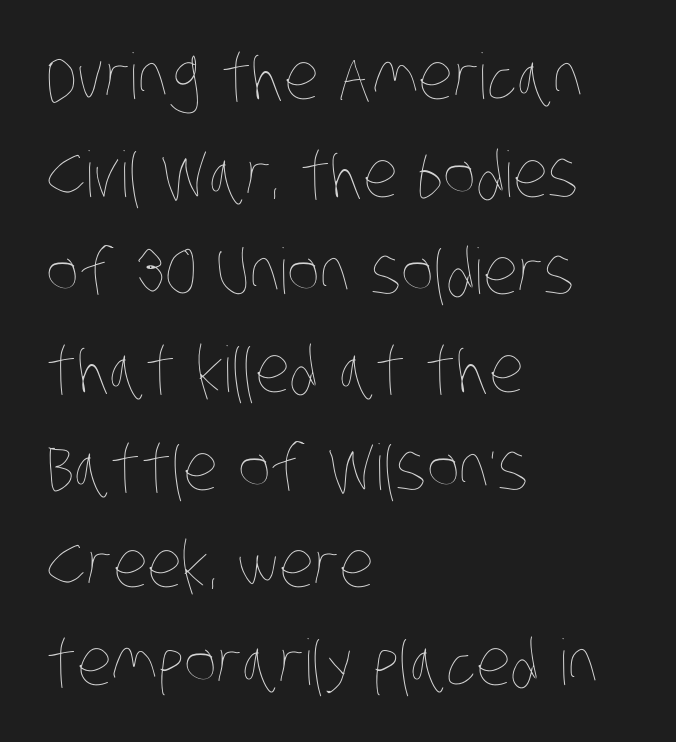
Q: Is the text bold? A: No.
Q: Is the text underlined? A: No.
Q: How is the paragraph aligned? A: Left-aligned.
Q: Is the spacing between letters normal or unusually wide? A: Normal.
Q: Is the spacing between lines tight, normal or loose? A: Normal.
Q: Width (condensed, normal, or wide)? A: Condensed.
Q: Stroke contrast? A: Low.
Q: x-height? A: Large.
Q: Monospaced? A: No.
